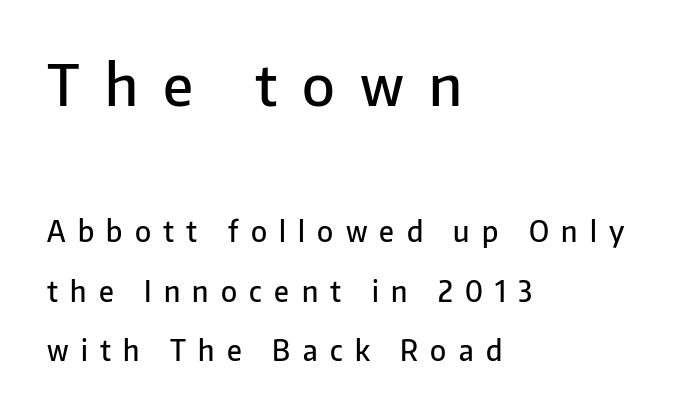
Inter-character spacing is expanded well beyond the font's built-in metrics. The letters advance in unequal steps, a hallmark of proportional type. The glyphs have the mass of a demibold cut, below bold. Note: larger setting up top, smaller setting below. You could fit nearly another row in the gap between these rows.
